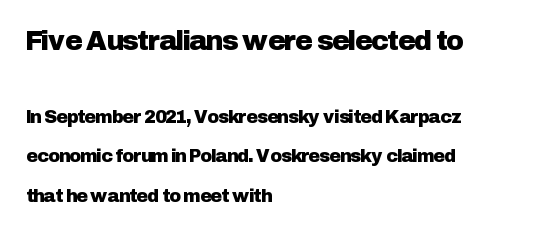
Compared with typical body copy, the letter spacing here is the same. In terms of leading, this rendering errs on the spacious side. Descenders hang freely into open space. The lettering stays uniformly vertical, giving the passage a roman look.
